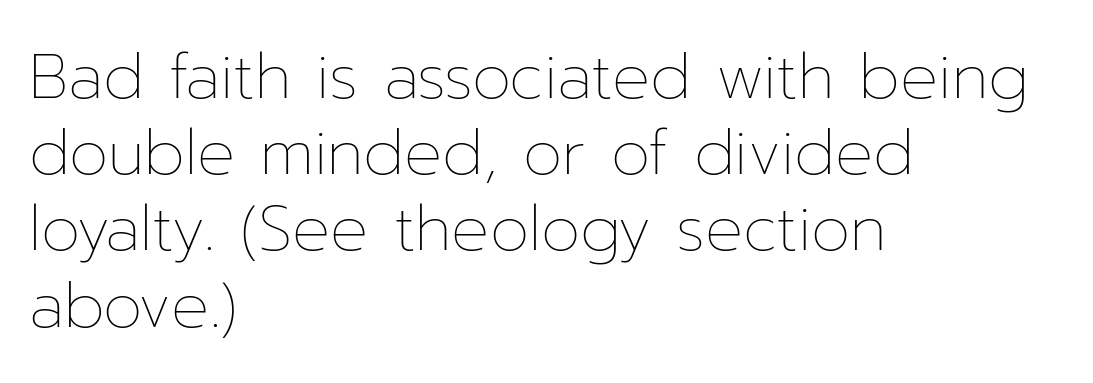
{"italic": "no", "bold": "no", "weight": "thin", "width": "normal", "stroke_contrast": "low", "x_height": "medium", "monospaced": "no", "underline": "no", "align": "left", "line_spacing_ratio": 1.21, "letter_spacing": "normal", "letter_spacing_em": 0.0, "glyph_px": 63}
